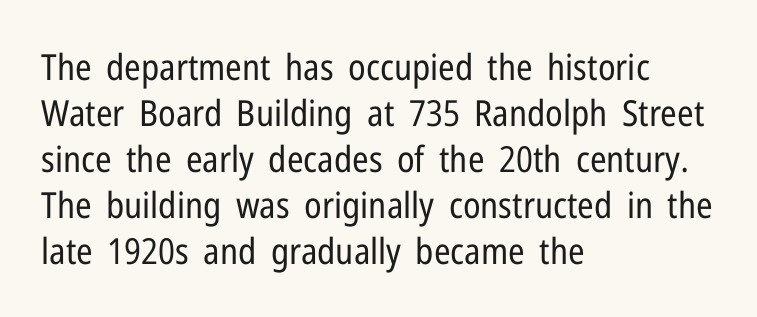
The image shows 36 px regular-weight, condensed sans-serif type, upright; set left-aligned, normal line spacing (1.28x), normal letter spacing, not underlined; low stroke contrast and a medium x-height.
